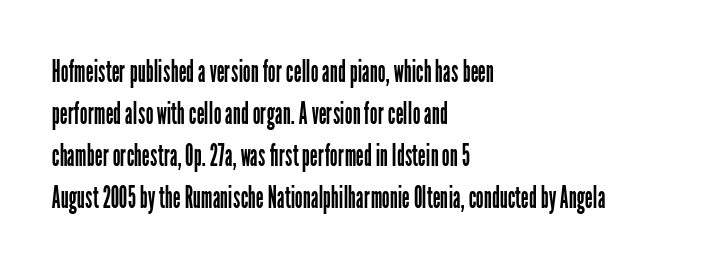
{"serif": "no", "italic": "no", "bold": "no", "weight": "regular", "width": "condensed", "stroke_contrast": "low", "x_height": "medium", "monospaced": "no", "underline": "no", "align": "left", "line_spacing": "normal", "line_spacing_ratio": 1.35, "letter_spacing": "normal", "letter_spacing_em": 0.0, "glyph_px": 31}
